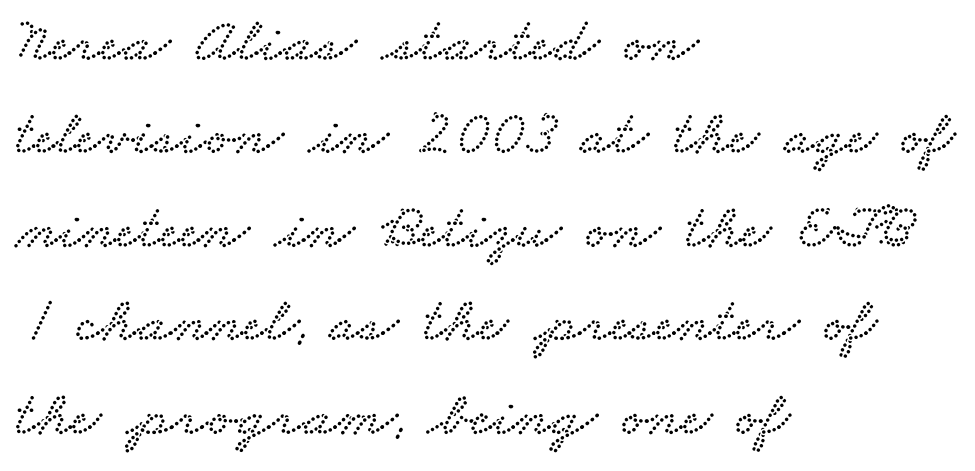
This sample keeps an unexceptional amount of space between lines. The paragraph shown leans on its left margin. This sample uses plain, unmodified letter spacing. These lines are rendered in a variable-pitch font. The zone under the glyphs is completely vacant. Font category for this specimen: serif.
